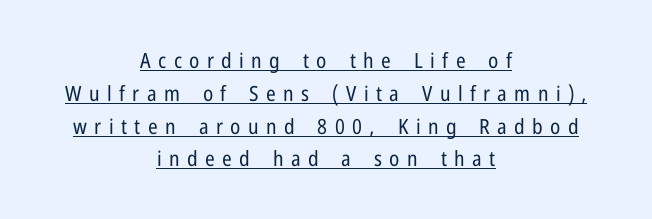
The image shows 21 px text type, upright; set centered, normal line spacing (1.56x), unusually wide letter spacing (+0.35 em), underlined.
